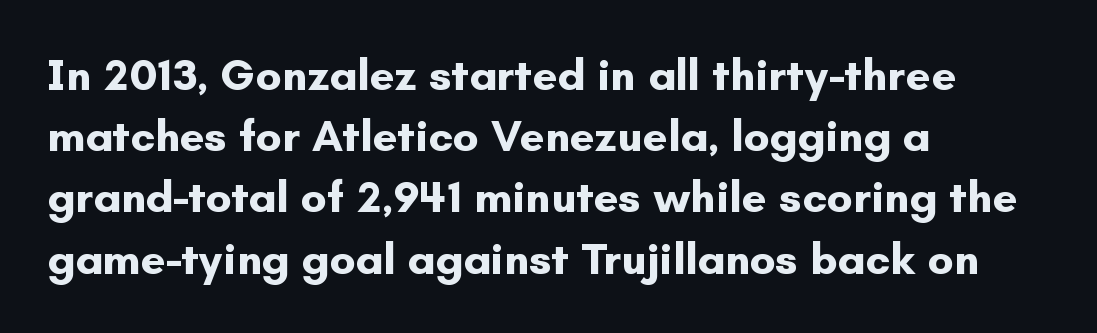
The image shows 45 px bold sans-serif type, upright; set left-aligned, normal line spacing (1.36x), normal letter spacing, not underlined; low stroke contrast and a small x-height.
